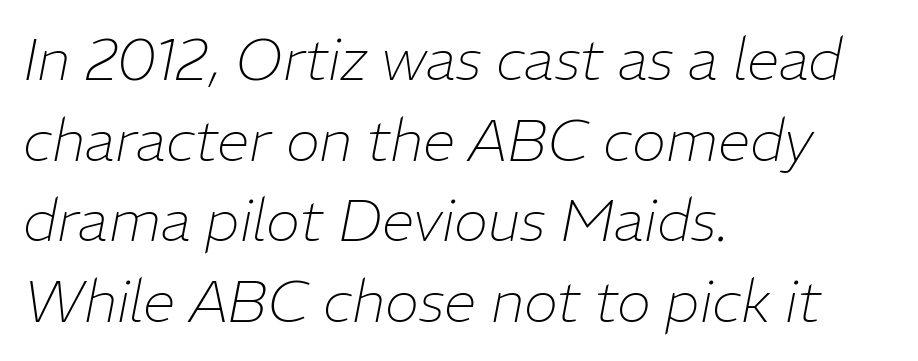
Q: Is the text bold? A: No.
Q: Is the text italic (slanted)? A: Yes, it leans right by about 11 degrees.
Q: Is the text underlined? A: No.
Q: How is the paragraph aligned? A: Left-aligned.
Q: Is the spacing between letters normal or unusually wide? A: Normal.
Q: Is the spacing between lines tight, normal or loose? A: Normal.
Q: Width (condensed, normal, or wide)? A: Normal.
Q: Stroke contrast? A: Low.
Q: x-height? A: Medium.
Q: Monospaced? A: No.
